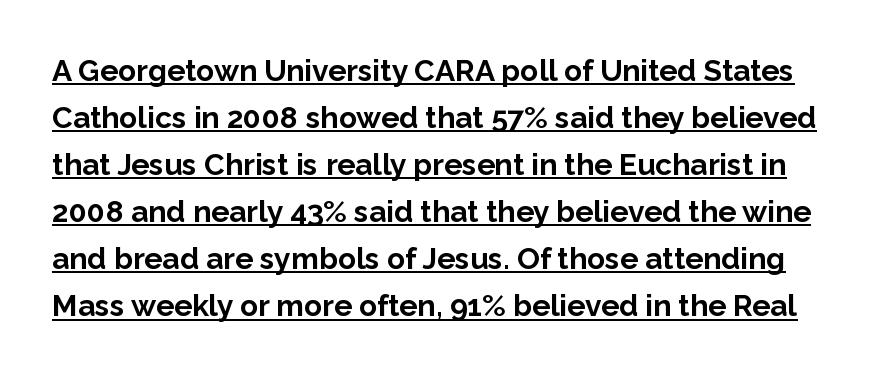
{"serif": "no", "italic": "no", "bold": "yes", "weight": "bold", "width": "normal", "stroke_contrast": "low", "x_height": "medium", "monospaced": "no", "underline": "yes", "line_spacing": "normal", "line_spacing_ratio": 1.57, "letter_spacing": "normal", "letter_spacing_em": 0.0, "glyph_px": 30}
